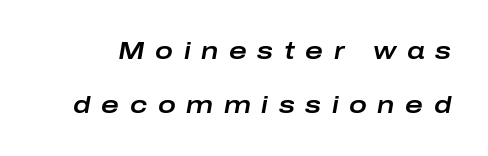
Q: Is the text italic (slanted)? A: Yes, it leans right by about 10 degrees.
Q: Is the text underlined? A: No.
Q: Is the spacing between letters normal or unusually wide? A: Unusually wide.
Q: Is the spacing between lines tight, normal or loose? A: Loose.
